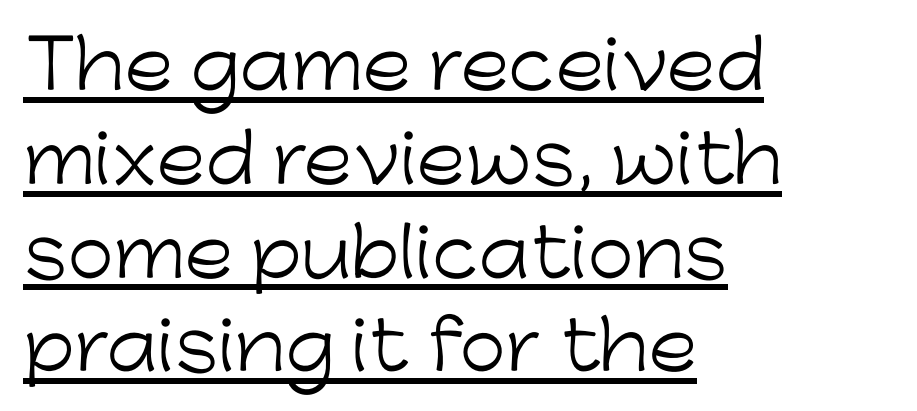
The image shows 67 px light sans-serif type, upright; set left-aligned, normal line spacing (1.4x), normal letter spacing, underlined; low stroke contrast and a medium x-height.
